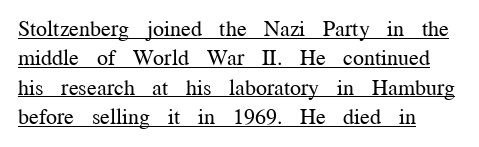
Q: Is the text bold? A: No.
Q: Is the text italic (slanted)? A: No, it is upright.
Q: Is the text underlined? A: Yes.
Q: How is the paragraph aligned? A: Left-aligned.
Q: Is the spacing between letters normal or unusually wide? A: Normal.
Q: Is the spacing between lines tight, normal or loose? A: Normal.
